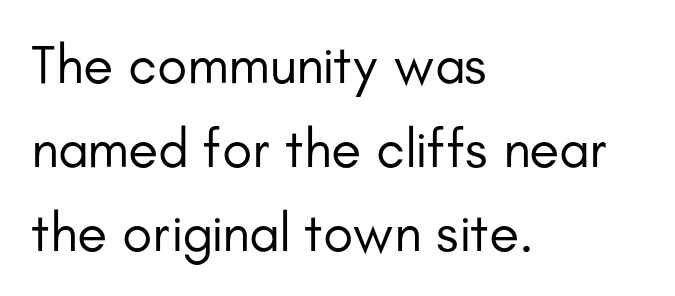
{"serif": "no", "italic": "no", "bold": "no", "weight": "regular", "width": "normal", "stroke_contrast": "low", "x_height": "small", "monospaced": "no", "underline": "no", "align": "left", "line_spacing": "normal", "line_spacing_ratio": 1.53, "letter_spacing": "normal", "letter_spacing_em": 0.0, "glyph_px": 55}
